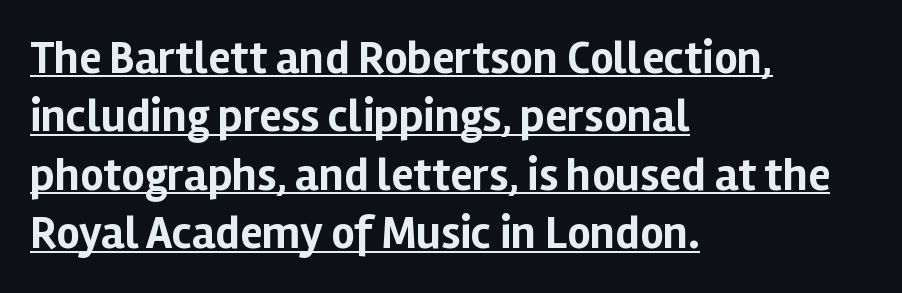
Q: Is the text bold? A: Yes.
Q: Is the text italic (slanted)? A: No, it is upright.
Q: Is the typeface a serif or a sans-serif typeface? A: Sans-serif.
Q: Is the text underlined? A: Yes.
Q: How is the paragraph aligned? A: Left-aligned.
Q: Is the spacing between letters normal or unusually wide? A: Normal.
Q: Is the spacing between lines tight, normal or loose? A: Normal.
Q: Width (condensed, normal, or wide)? A: Normal.
Q: Stroke contrast? A: Low.
Q: x-height? A: Medium.
Q: Monospaced? A: No.
